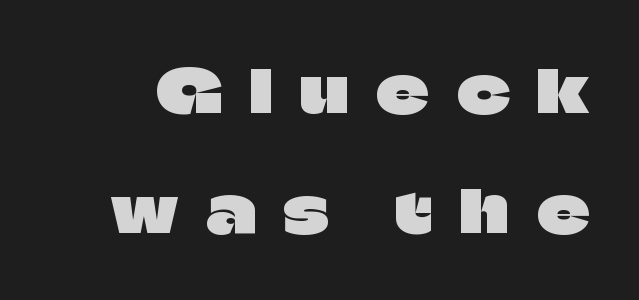
The image shows 58 px sans-serif type, upright; set loose line spacing (2.07x), unusually wide letter spacing (+0.48 em), not underlined; low stroke contrast and a large x-height.
